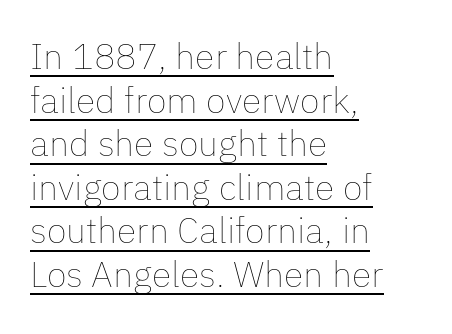
Q: Is the text bold? A: No.
Q: Is the text italic (slanted)? A: No, it is upright.
Q: Is the text underlined? A: Yes.
Q: How is the paragraph aligned? A: Left-aligned.
Q: Is the spacing between letters normal or unusually wide? A: Normal.
Q: Width (condensed, normal, or wide)? A: Normal.
Q: Stroke contrast? A: Low.
Q: x-height? A: Medium.
Q: Monospaced? A: No.
